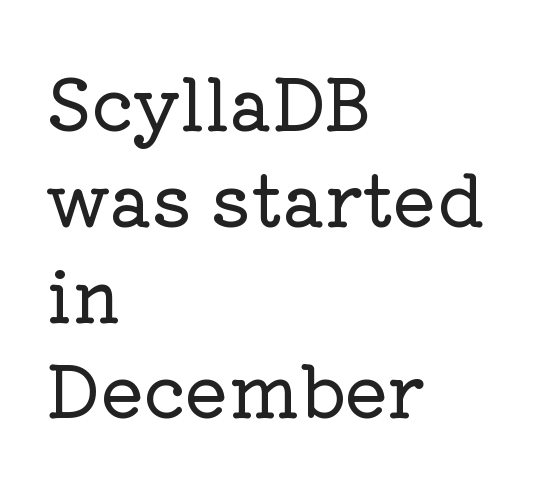
The rows are spaced the way most documents space them. Observe the ordinary spacing: letters are neighbours, not strangers. This sample uses a serif face. Is this a fixed-width face? No — the glyphs have proportional, varying widths. Any mark beneath the type? The region is blank.
